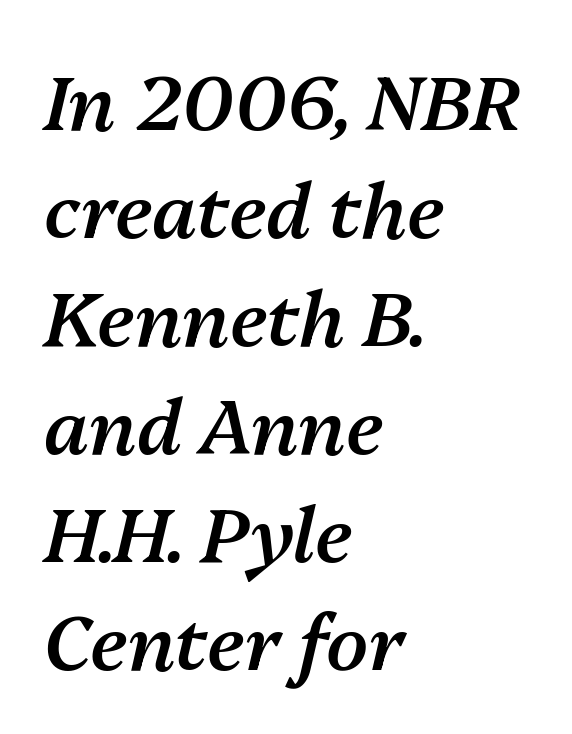
The image shows 76 px semibold type, italic (leaning right); set left-aligned, normal line spacing (1.42x), normal letter spacing, not underlined; medium stroke contrast and a medium x-height.
